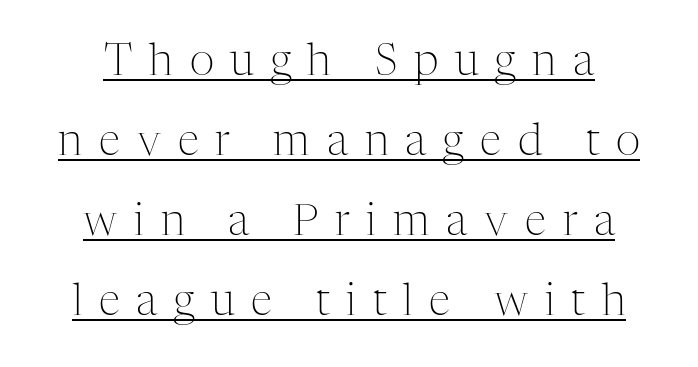
Q: Is the text bold? A: No.
Q: Is the text italic (slanted)? A: No, it is upright.
Q: Is the typeface a serif or a sans-serif typeface? A: Serif.
Q: Is the text underlined? A: Yes.
Q: Is the spacing between letters normal or unusually wide? A: Unusually wide.
Q: Width (condensed, normal, or wide)? A: Normal.
Q: Stroke contrast? A: Medium.
Q: x-height? A: Medium.
Q: Monospaced? A: No.
